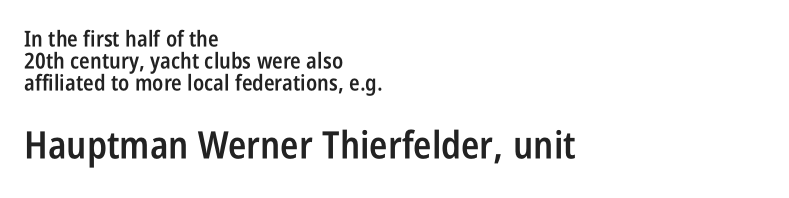
Do the characters align in a grid? No, the font is proportional. Unlike a traditional serif, this face leaves its strokes unadorned. The setting favours the left margin, as ordinary paragraphs usually do. As a designer I'd log this as weight 600, semibold. Upright lettering throughout. Type size steps up from the first block to the second.
